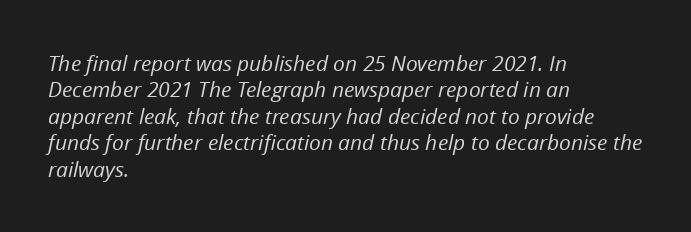
Q: Is the text bold? A: No.
Q: Is the text italic (slanted)? A: Yes, it leans right by about 12 degrees.
Q: Is the text underlined? A: No.
Q: How is the paragraph aligned? A: Left-aligned.
Q: Is the spacing between letters normal or unusually wide? A: Normal.
Q: Is the spacing between lines tight, normal or loose? A: Normal.
